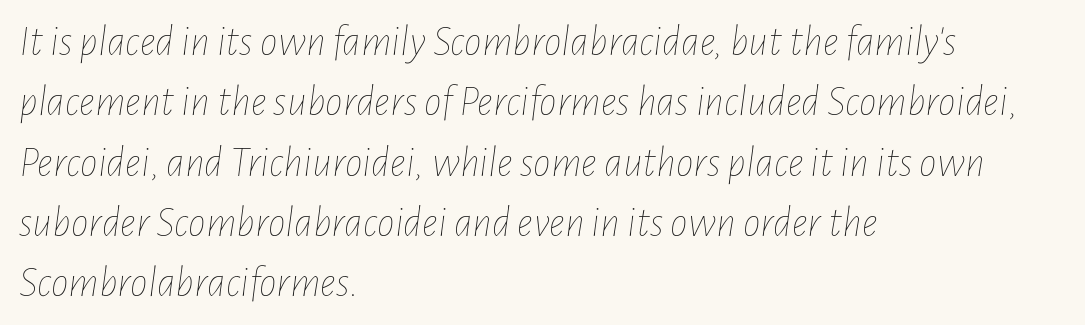
The image shows 44 px thin, condensed type, italic (leaning right); set left-aligned, normal line spacing (1.37x), normal letter spacing, not underlined; low stroke contrast and a medium x-height.
